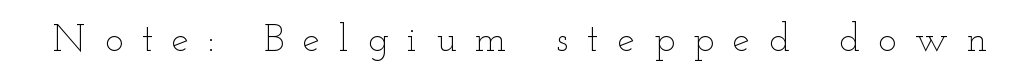
Q: Is the text bold? A: No.
Q: Is the text italic (slanted)? A: No, it is upright.
Q: Is the text underlined? A: No.
Q: Is the spacing between letters normal or unusually wide? A: Unusually wide.
Q: Width (condensed, normal, or wide)? A: Wide.
Q: Stroke contrast? A: Low.
Q: x-height? A: Small.
Q: Monospaced? A: No.
